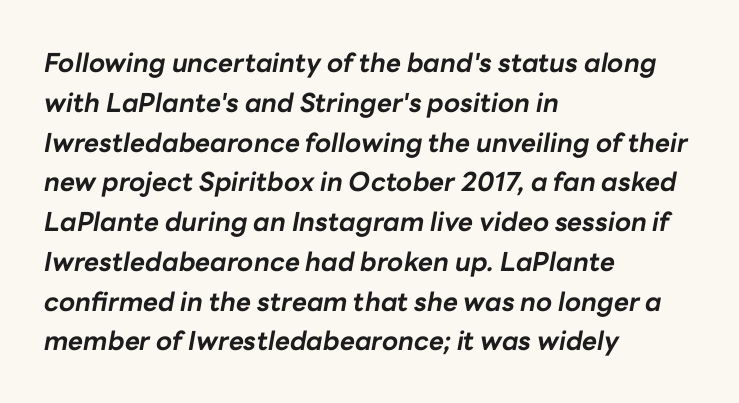
The image shows 26 px bold type, italic (leaning right); set left-aligned, normal line spacing (1.53x), normal letter spacing, not underlined.
